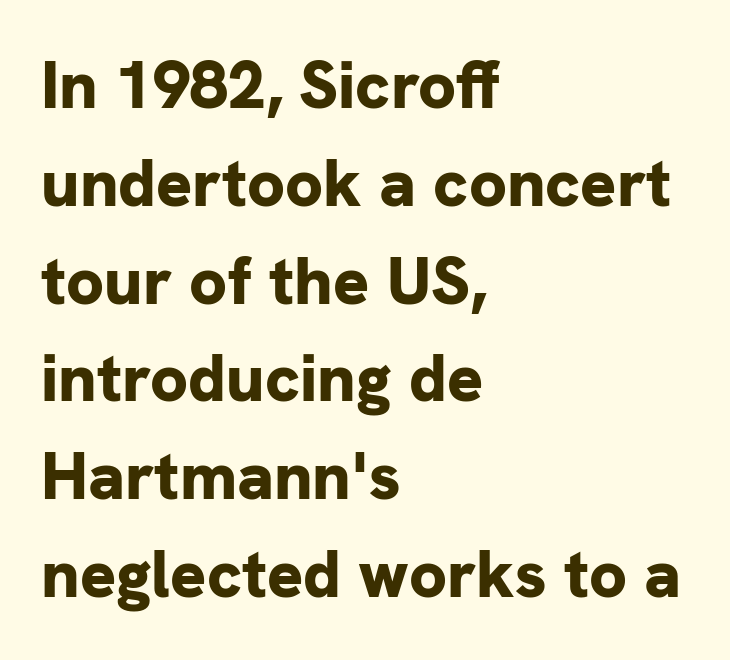
A typesetter would call this leading conventional body-copy spacing. Serif or sans? Sans — the stroke terminals are bare. Note the varied advance widths — an 'i' is clearly narrower than an 'm'. Style check: upright.
